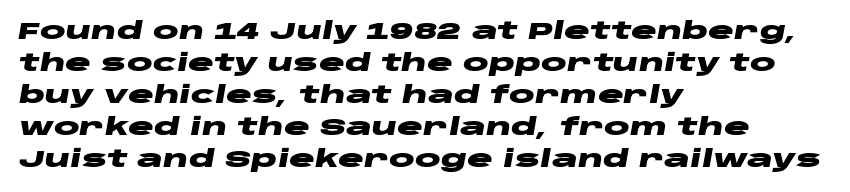
{"italic": "yes", "lean": "right", "slant_degrees": 10, "bold": "yes", "underline": "no", "align": "left", "line_spacing": "normal", "line_spacing_ratio": 1.33, "letter_spacing": "normal", "letter_spacing_em": 0.0, "glyph_px": 24}
